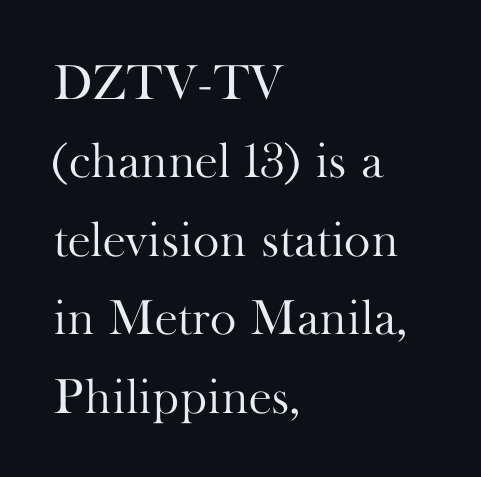
The image shows 50 px light serif type, upright; set left-aligned, normal line spacing (1.57x), normal letter spacing, not underlined; high stroke contrast and a small x-height.
